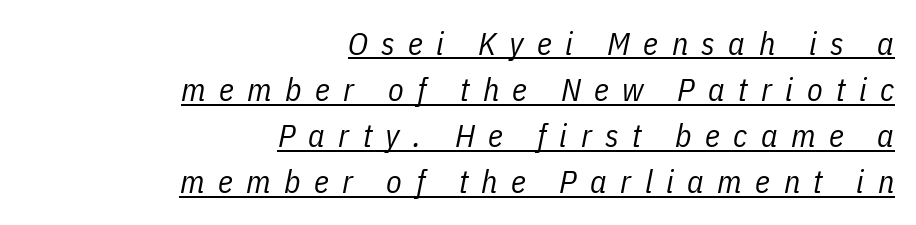
The image shows 32 px regular-weight, condensed type, italic (leaning right); set right-aligned, normal line spacing (1.44x), unusually wide letter spacing (+0.42 em), underlined; low stroke contrast and a medium x-height.
